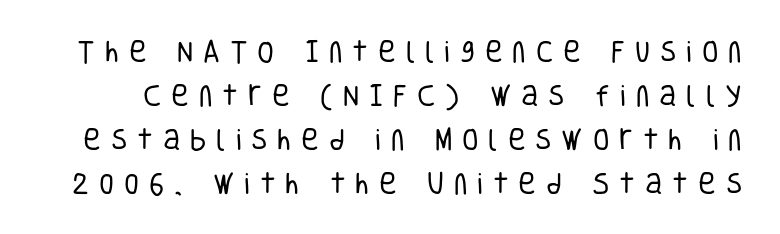
{"italic": "no", "bold": "no", "underline": "no", "line_spacing_ratio": 1.84, "letter_spacing": "wide", "letter_spacing_em": 0.41, "glyph_px": 24}
